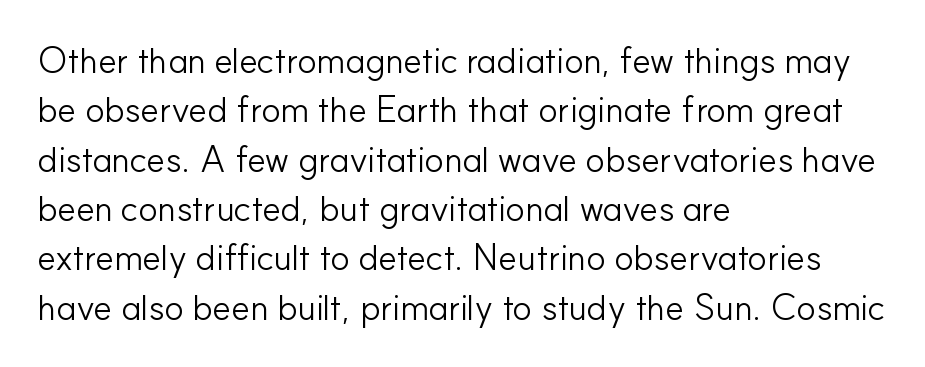
The image shows 36 px light sans-serif type, upright; set left-aligned, normal line spacing (1.37x), normal letter spacing, not underlined; low stroke contrast and a small x-height.
